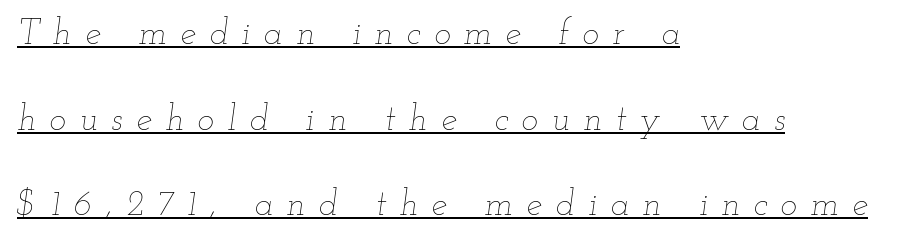
No heavy texture on the line: the type isn't bold. A typesetter would call this leading open, well beyond the default. Beneath each row of characters lies a ruled line. The face used here has a pronounced slope to its letters.
